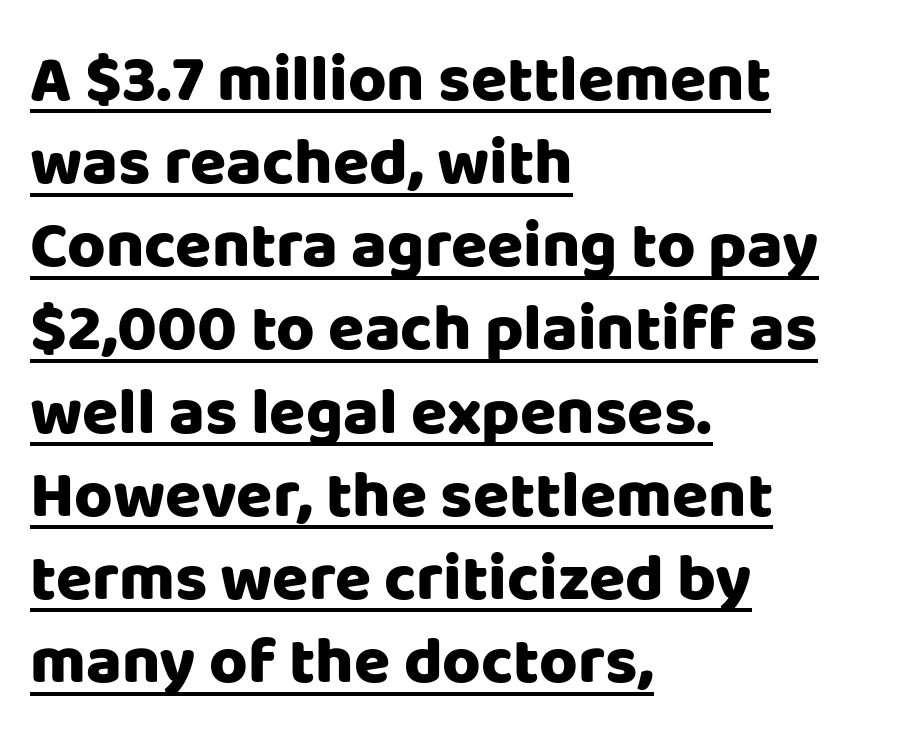
{"serif": "no", "italic": "no", "bold": "yes", "weight": "heavy", "width": "normal", "stroke_contrast": "low", "x_height": "large", "monospaced": "no", "underline": "yes", "align": "left", "line_spacing": "normal", "line_spacing_ratio": 1.26, "letter_spacing": "normal", "letter_spacing_em": 0.0, "glyph_px": 66}
